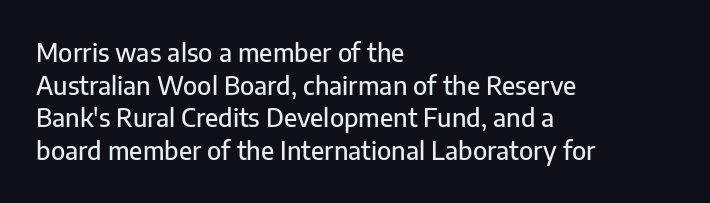
Q: Is the text italic (slanted)? A: No, it is upright.
Q: Is the text underlined? A: No.
Q: How is the paragraph aligned? A: Left-aligned.
Q: Is the spacing between letters normal or unusually wide? A: Normal.
Q: Is the spacing between lines tight, normal or loose? A: Normal.
